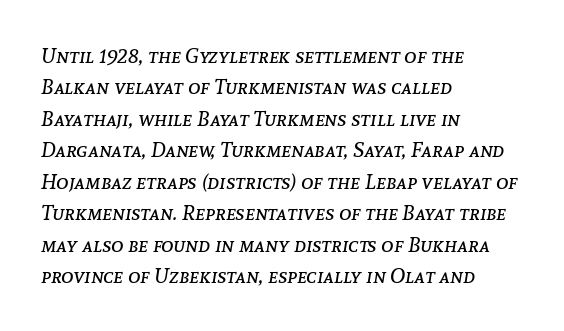
The image shows 21 px text type, italic (leaning right); set left-aligned, normal line spacing (1.5x), normal letter spacing, not underlined.
